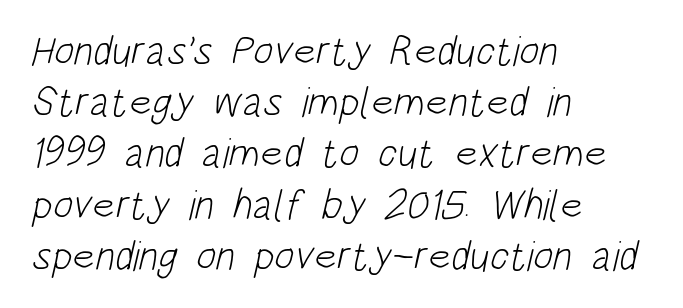
{"serif": "no", "bold": "no", "weight": "light", "width": "condensed", "stroke_contrast": "low", "x_height": "large", "monospaced": "no", "underline": "no", "align": "left", "line_spacing_ratio": 1.22, "letter_spacing": "normal", "letter_spacing_em": 0.0, "glyph_px": 42}
